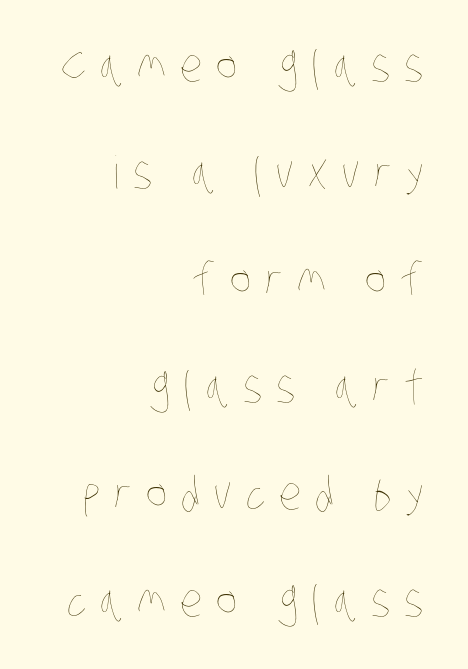
{"bold": "no", "weight": "thin", "width": "condensed", "stroke_contrast": "low", "x_height": "large", "monospaced": "no", "underline": "no", "align": "right", "line_spacing": "loose", "line_spacing_ratio": 2.38, "letter_spacing": "wide", "letter_spacing_em": 0.31, "glyph_px": 45}
